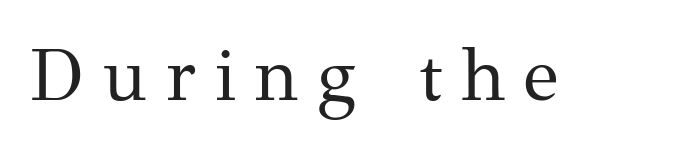
Q: Is the text bold? A: No.
Q: Is the text italic (slanted)? A: No, it is upright.
Q: Is the typeface a serif or a sans-serif typeface? A: Serif.
Q: Is the text underlined? A: No.
Q: Is the spacing between letters normal or unusually wide? A: Unusually wide.
Q: Width (condensed, normal, or wide)? A: Normal.
Q: Stroke contrast? A: Medium.
Q: x-height? A: Medium.
Q: Monospaced? A: No.
